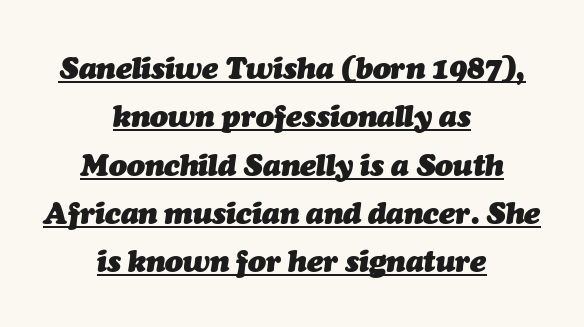
The image shows 30 px heavy type, italic (leaning right); set centered, normal line spacing (1.61x), normal letter spacing, underlined; medium stroke contrast and a medium x-height.
